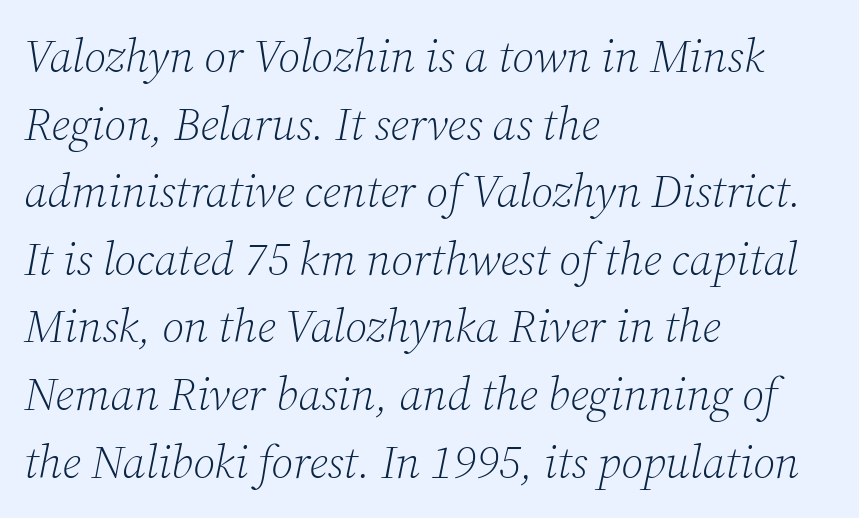
Q: Is the text bold? A: No.
Q: Is the text italic (slanted)? A: Yes, it leans right by about 12 degrees.
Q: Is the typeface a serif or a sans-serif typeface? A: Serif.
Q: Is the text underlined? A: No.
Q: How is the paragraph aligned? A: Left-aligned.
Q: Is the spacing between letters normal or unusually wide? A: Normal.
Q: Is the spacing between lines tight, normal or loose? A: Normal.
Q: Width (condensed, normal, or wide)? A: Normal.
Q: Stroke contrast? A: Low.
Q: x-height? A: Medium.
Q: Monospaced? A: No.
